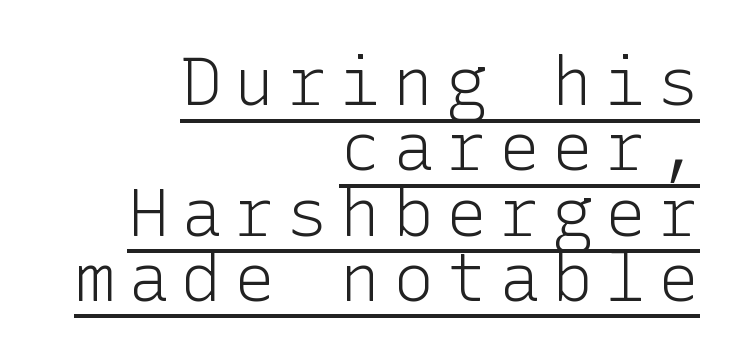
Q: Is the text bold? A: No.
Q: Is the text italic (slanted)? A: No, it is upright.
Q: Is the typeface a serif or a sans-serif typeface? A: Sans-serif.
Q: Is the text underlined? A: Yes.
Q: How is the paragraph aligned? A: Right-aligned.
Q: Is the spacing between lines tight, normal or loose? A: Tight.
Q: Width (condensed, normal, or wide)? A: Normal.
Q: Stroke contrast? A: Low.
Q: x-height? A: Medium.
